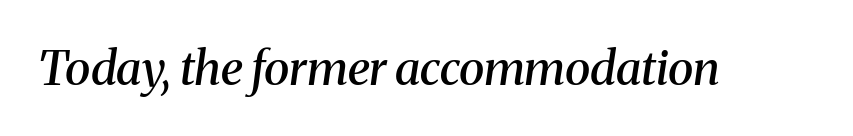
Q: Is the text bold? A: Semi-bold.
Q: Is the text italic (slanted)? A: Yes, it leans right by about 8 degrees.
Q: Is the typeface a serif or a sans-serif typeface? A: Serif.
Q: Is the text underlined? A: No.
Q: Is the spacing between letters normal or unusually wide? A: Normal.
Q: Width (condensed, normal, or wide)? A: Normal.
Q: Stroke contrast? A: Medium.
Q: x-height? A: Medium.
Q: Monospaced? A: No.
